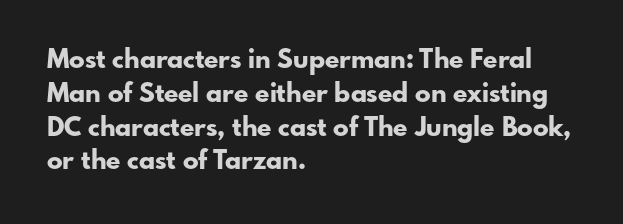
Notice how the stems are strictly vertical — no italics here. The passage shown is emphatically bold. Students, observe: this is what conventionally led text looks like. You could call the tracking neutral — neither tight nor loose. The ragged edge is on the right, which tells us the setting is flush left. Descenders are the only things crossing below the line.
